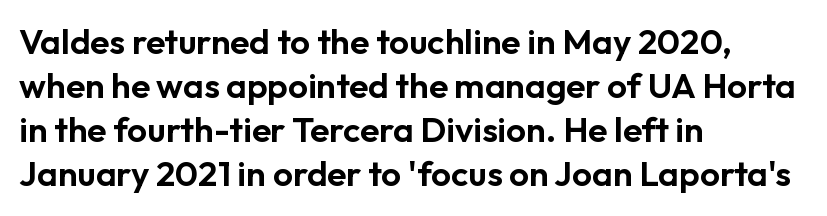
Q: Is the text italic (slanted)? A: No, it is upright.
Q: Is the typeface a serif or a sans-serif typeface? A: Sans-serif.
Q: Is the text underlined? A: No.
Q: How is the paragraph aligned? A: Left-aligned.
Q: Is the spacing between letters normal or unusually wide? A: Normal.
Q: Is the spacing between lines tight, normal or loose? A: Normal.
Q: Width (condensed, normal, or wide)? A: Normal.
Q: Stroke contrast? A: Low.
Q: x-height? A: Medium.
Q: Monospaced? A: No.
